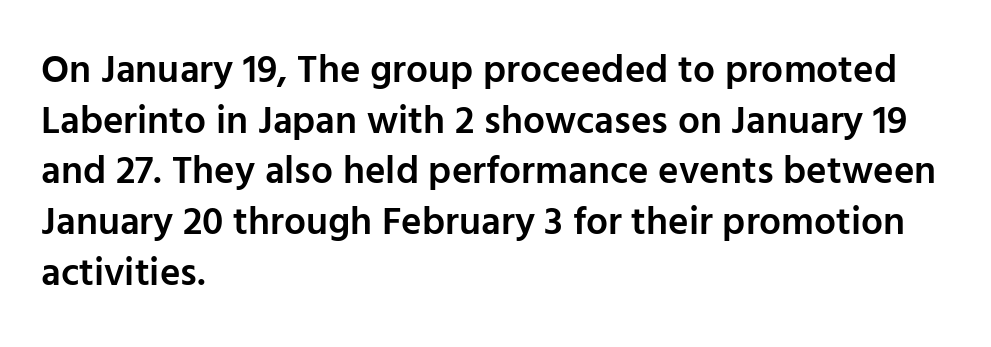
Compared with a centered layout, this one pins lines to the left instead. The sample has been set in demibold, a notch under bold. Looks like regular typesetting: each glyph gets only the width it needs. Only glyphs here, with clear space below each row. No feet cap the strokes, marking this as sans-serif type.
